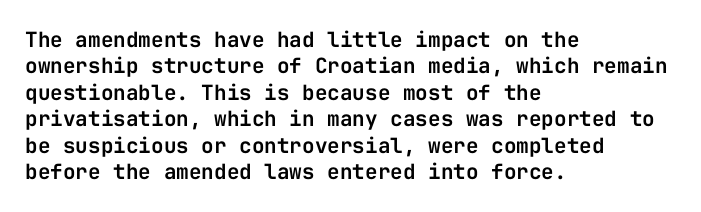
Q: Is the text italic (slanted)? A: No, it is upright.
Q: Is the text underlined? A: No.
Q: How is the paragraph aligned? A: Left-aligned.
Q: Is the spacing between letters normal or unusually wide? A: Normal.
Q: Is the spacing between lines tight, normal or loose? A: Normal.
